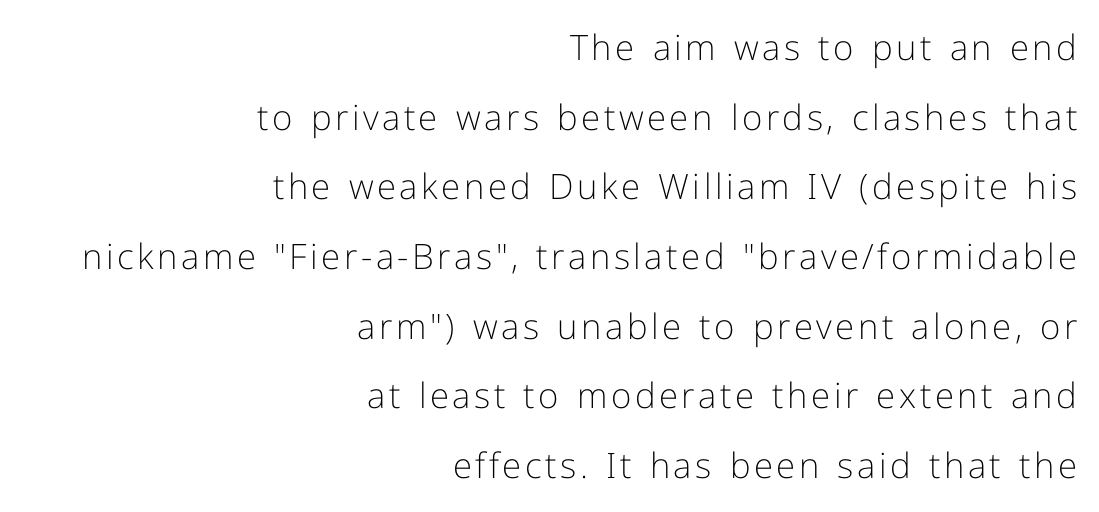
No extra ink here — the face is not bold. To sum up the face: it is a sans, with no serifs. The text block is weighted toward the right margin, trailing off unevenly leftward. Posture: straight, roman, zero tilt. Here the designer chose a conventional face with non-uniform glyph widths.
